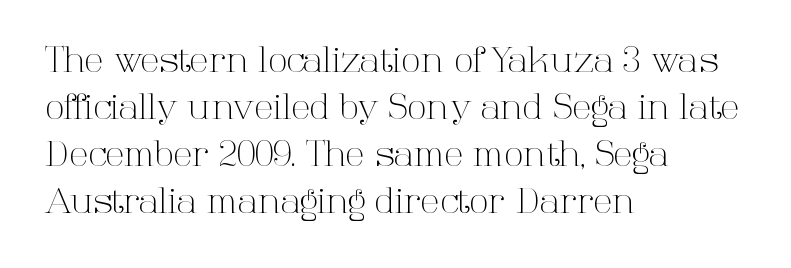
Q: Is the text bold? A: No.
Q: Is the text italic (slanted)? A: No, it is upright.
Q: Is the typeface a serif or a sans-serif typeface? A: Serif.
Q: Is the text underlined? A: No.
Q: How is the paragraph aligned? A: Left-aligned.
Q: Is the spacing between letters normal or unusually wide? A: Normal.
Q: Is the spacing between lines tight, normal or loose? A: Normal.
Q: Width (condensed, normal, or wide)? A: Normal.
Q: Stroke contrast? A: High.
Q: x-height? A: Medium.
Q: Monospaced? A: No.
